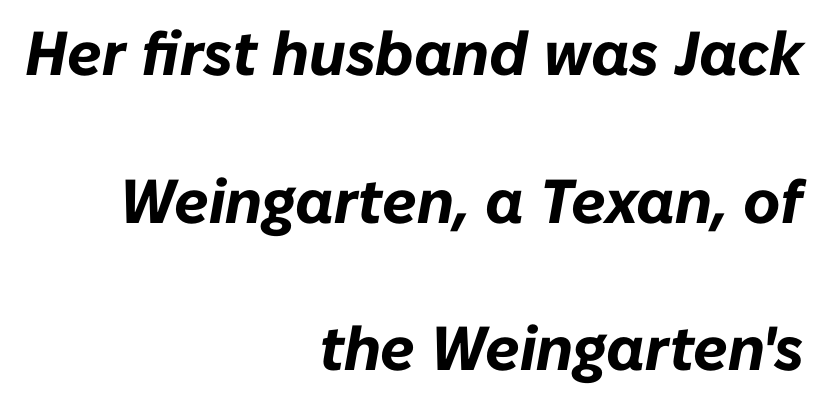
Nothing unusual about the tracking: characters are spaced as the font intends. The glyphs look as if they've been sheared to an angle. Each letter keeps its own natural width here, so spacing adapts to shape. The line-height multiplier appears high, well above default. A bare baseline throughout the passage. What weight is shown? A full bold with thick strokes.
